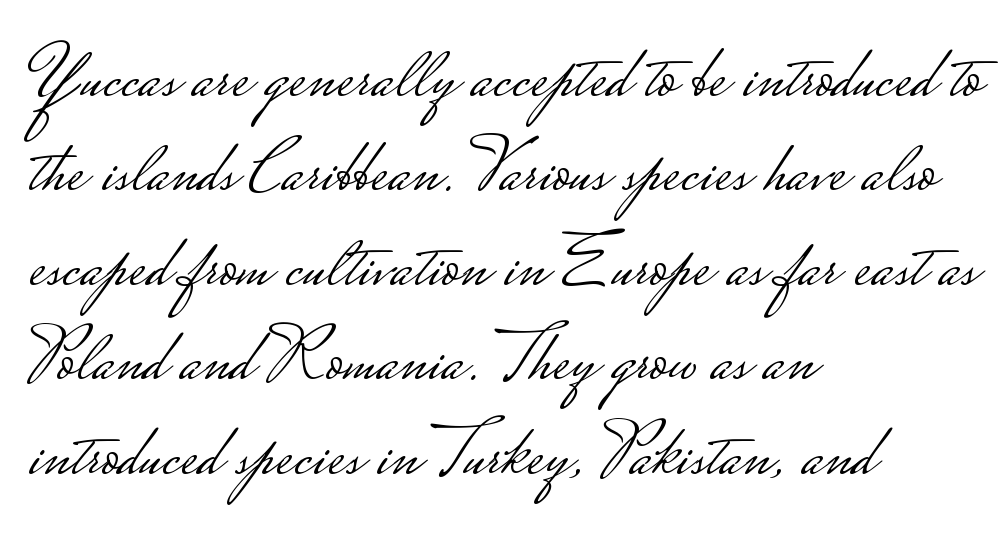
Q: Is the text bold? A: No.
Q: Is the text italic (slanted)? A: Yes.
Q: Is the typeface a serif or a sans-serif typeface? A: Sans-serif.
Q: Is the text underlined? A: No.
Q: How is the paragraph aligned? A: Left-aligned.
Q: Is the spacing between letters normal or unusually wide? A: Normal.
Q: Is the spacing between lines tight, normal or loose? A: Normal.
Q: Width (condensed, normal, or wide)? A: Wide.
Q: Stroke contrast? A: Low.
Q: Monospaced? A: No.
